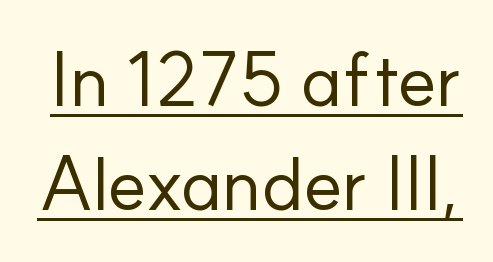
The image shows 75 px regular-weight sans-serif type, upright; set normal line spacing (1.39x), normal letter spacing, underlined; low stroke contrast and a small x-height.
